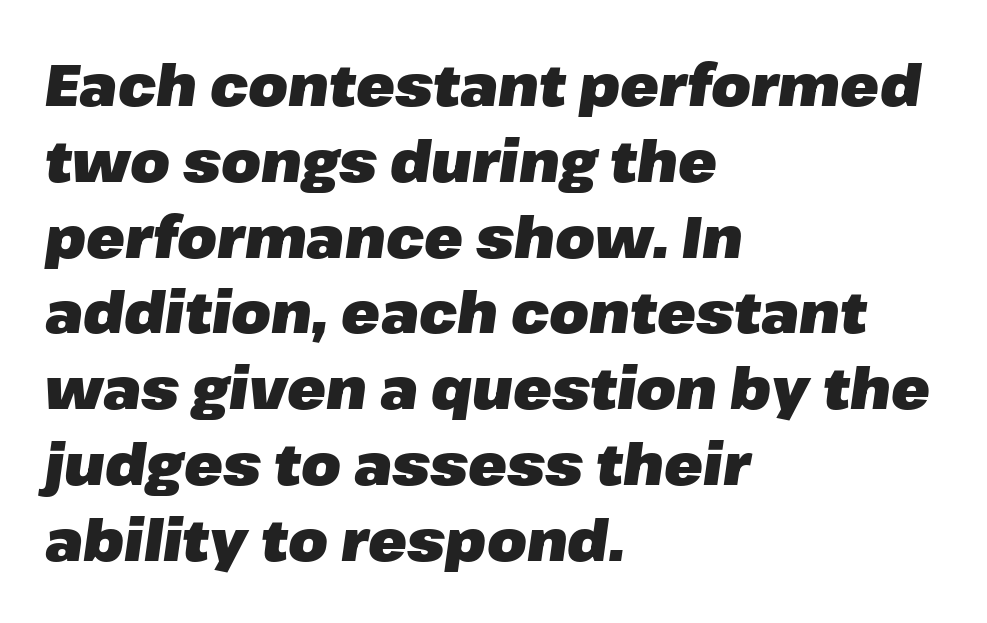
{"italic": "yes", "lean": "right", "slant_degrees": 8, "bold": "yes", "weight": "heavy", "width": "normal", "stroke_contrast": "low", "x_height": "medium", "monospaced": "no", "underline": "no", "align": "left", "line_spacing": "normal", "line_spacing_ratio": 1.33, "letter_spacing": "normal", "letter_spacing_em": 0.0, "glyph_px": 57}
